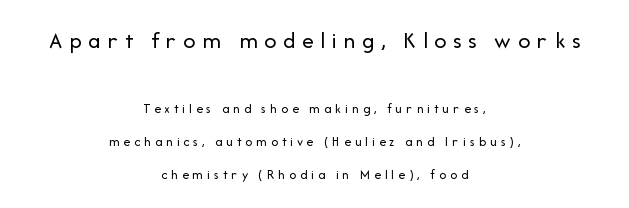
The passage shown stacks its lines with a broad gap. These lines were composed using upright roman letters. Has an underline been added? It has not. A quiet, ordinary-to-light weight characterises the typeface.
